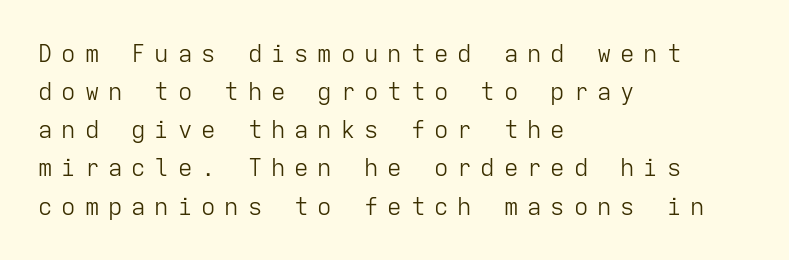
Q: Is the text bold? A: No.
Q: Is the text italic (slanted)? A: No, it is upright.
Q: Is the text underlined? A: No.
Q: How is the paragraph aligned? A: Left-aligned.
Q: Is the spacing between letters normal or unusually wide? A: Unusually wide.
Q: Is the spacing between lines tight, normal or loose? A: Normal.
